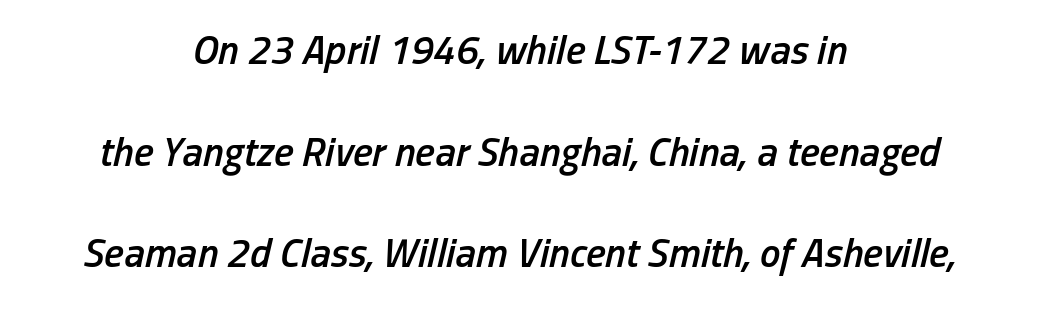
The image shows 41 px semibold, condensed type, italic (leaning right); set centered, loose line spacing (2.48x), normal letter spacing, not underlined; low stroke contrast and a medium x-height.
